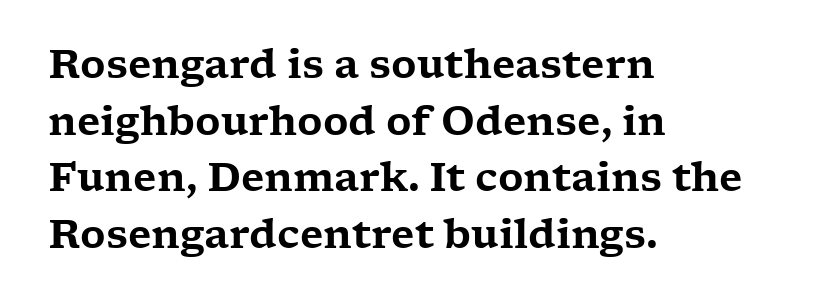
The paragraph has a hard left edge and a soft right edge. Regarding leading, the lines here are spaced in the standard way. Unlike a clean sans, this face finishes its strokes with serifs. Any mark beneath the type? The region is blank. Students, note that the glyphs here touch the page at normal intervals.
